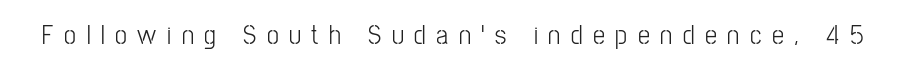
The image shows 27 px text type, upright; set unusually wide letter spacing (+0.39 em), not underlined.
